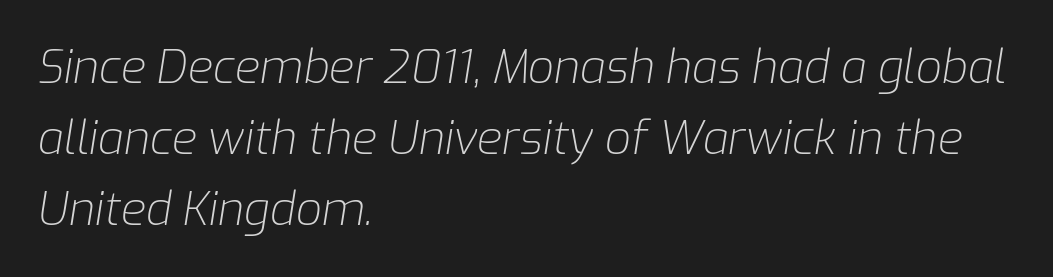
The image shows 46 px light type, italic (leaning right); set left-aligned, normal line spacing (1.54x), normal letter spacing, not underlined; low stroke contrast and a medium x-height.
